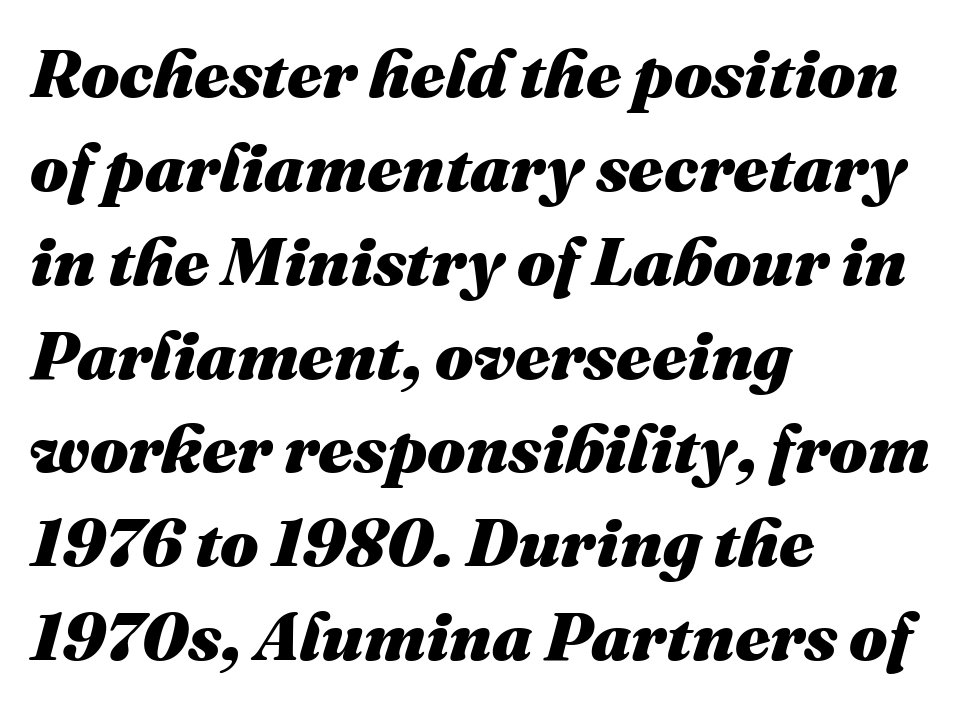
The image shows 68 px heavy type, italic (leaning right); set left-aligned, normal line spacing (1.38x), normal letter spacing, not underlined; medium stroke contrast and a medium x-height.
